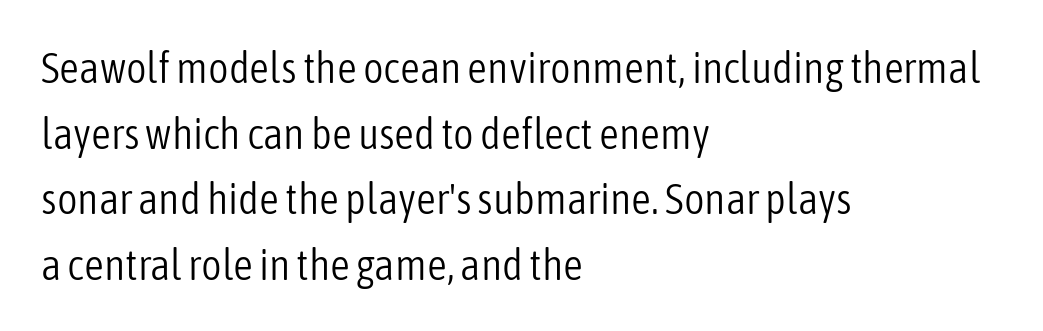
Q: Is the text bold? A: No.
Q: Is the text italic (slanted)? A: No, it is upright.
Q: Is the typeface a serif or a sans-serif typeface? A: Sans-serif.
Q: Is the text underlined? A: No.
Q: How is the paragraph aligned? A: Left-aligned.
Q: Is the spacing between letters normal or unusually wide? A: Normal.
Q: Is the spacing between lines tight, normal or loose? A: Normal.
Q: Width (condensed, normal, or wide)? A: Condensed.
Q: Stroke contrast? A: Low.
Q: x-height? A: Medium.
Q: Monospaced? A: No.
